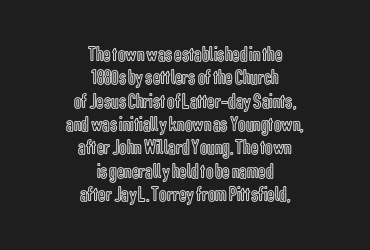
{"italic": "no", "underline": "no", "align": "center", "line_spacing": "tight", "line_spacing_ratio": 1.11, "letter_spacing": "normal", "letter_spacing_em": 0.0, "glyph_px": 21}
